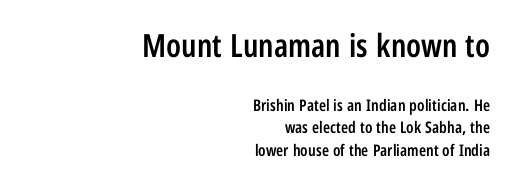
The image shows 32 px semibold, condensed sans-serif type, upright; set right-aligned, normal line spacing (1.41x), normal letter spacing, not underlined; the first (top) block is 2.0x larger; low stroke contrast and a medium x-height.
